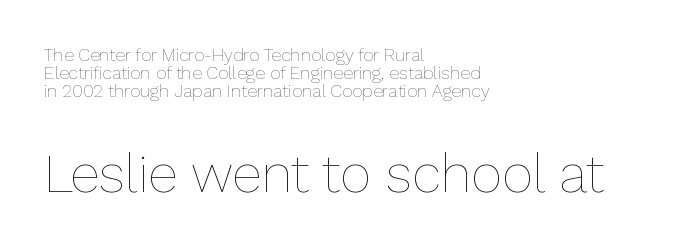
Q: Is the text bold? A: No.
Q: Is the text italic (slanted)? A: No, it is upright.
Q: Is the text underlined? A: No.
Q: How is the paragraph aligned? A: Left-aligned.
Q: Is the spacing between letters normal or unusually wide? A: Normal.
Q: Is the spacing between lines tight, normal or loose? A: Tight.
Q: Which block of text is set in a larger size, the first (top) or the second (bottom)? A: The second (bottom) one.
Q: Width (condensed, normal, or wide)? A: Normal.
Q: Stroke contrast? A: Low.
Q: x-height? A: Medium.
Q: Monospaced? A: No.
